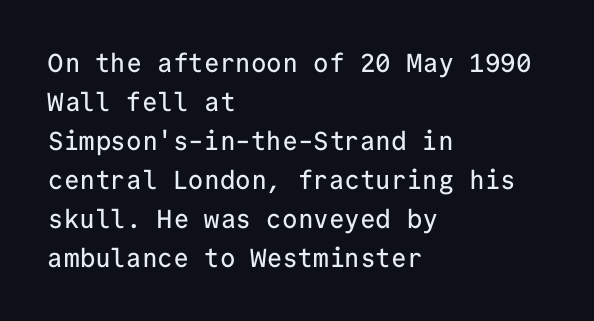
{"italic": "no", "underline": "no", "align": "left", "line_spacing": "normal", "line_spacing_ratio": 1.5, "letter_spacing": "normal", "letter_spacing_em": 0.0, "glyph_px": 26}
